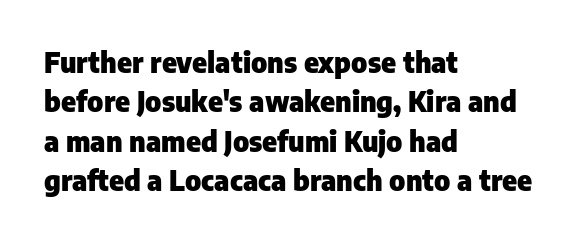
The image shows 28 px heavy sans-serif type, upright; set left-aligned, normal line spacing (1.41x), normal letter spacing, not underlined; low stroke contrast and a medium x-height.
